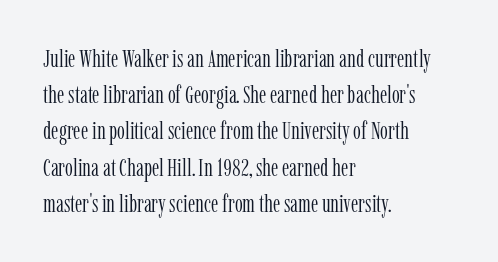
Q: Is the text bold? A: No.
Q: Is the text italic (slanted)? A: No, it is upright.
Q: Is the text underlined? A: No.
Q: How is the paragraph aligned? A: Left-aligned.
Q: Is the spacing between letters normal or unusually wide? A: Normal.
Q: Is the spacing between lines tight, normal or loose? A: Normal.
